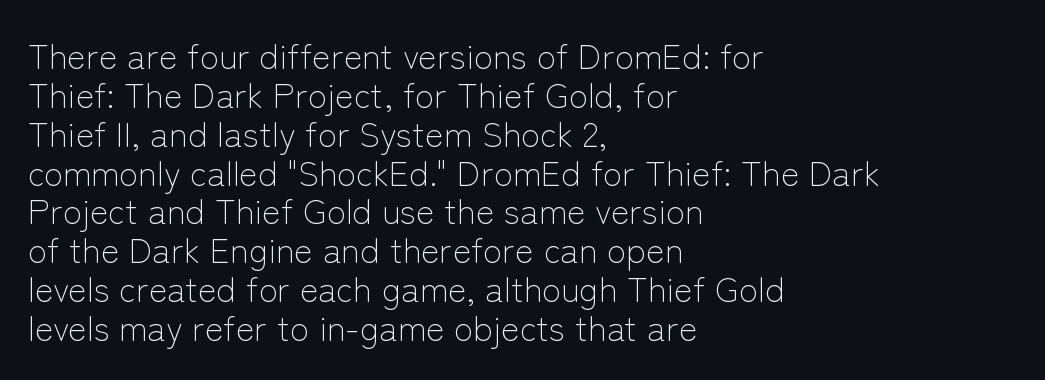
Q: Is the text bold? A: No.
Q: Is the text italic (slanted)? A: No, it is upright.
Q: Is the typeface a serif or a sans-serif typeface? A: Sans-serif.
Q: Is the text underlined? A: No.
Q: How is the paragraph aligned? A: Left-aligned.
Q: Is the spacing between letters normal or unusually wide? A: Normal.
Q: Is the spacing between lines tight, normal or loose? A: Tight.
Q: Width (condensed, normal, or wide)? A: Normal.
Q: Stroke contrast? A: Low.
Q: x-height? A: Medium.
Q: Monospaced? A: No.
